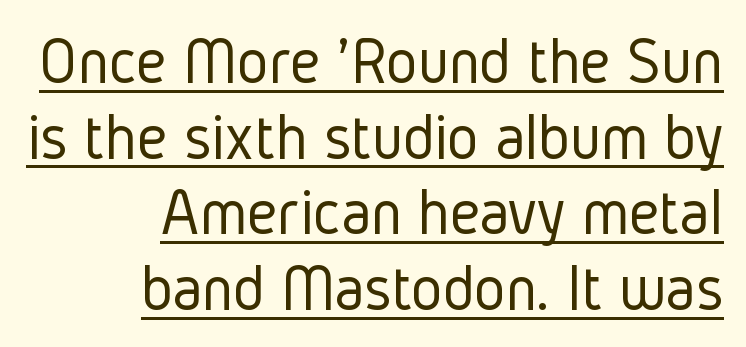
The image shows 67 px light, condensed sans-serif type, upright; set right-aligned, tight line spacing (1.13x), normal letter spacing, underlined; low stroke contrast and a medium x-height.
